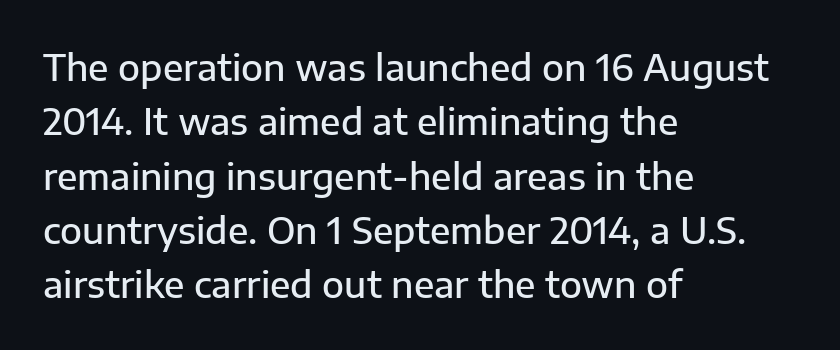
{"serif": "no", "italic": "no", "bold": "semi", "weight": "semibold", "width": "normal", "stroke_contrast": "low", "x_height": "medium", "monospaced": "no", "underline": "no", "align": "left", "line_spacing": "normal", "line_spacing_ratio": 1.51, "letter_spacing": "normal", "letter_spacing_em": 0.0, "glyph_px": 36}
